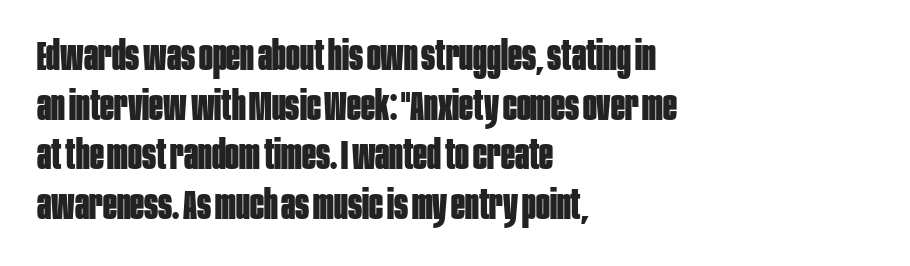
{"serif": "no", "italic": "no", "bold": "yes", "weight": "bold", "width": "condensed", "stroke_contrast": "low", "x_height": "large", "monospaced": "no", "underline": "no", "align": "left", "line_spacing_ratio": 1.21, "letter_spacing": "normal", "letter_spacing_em": 0.0, "glyph_px": 41}
